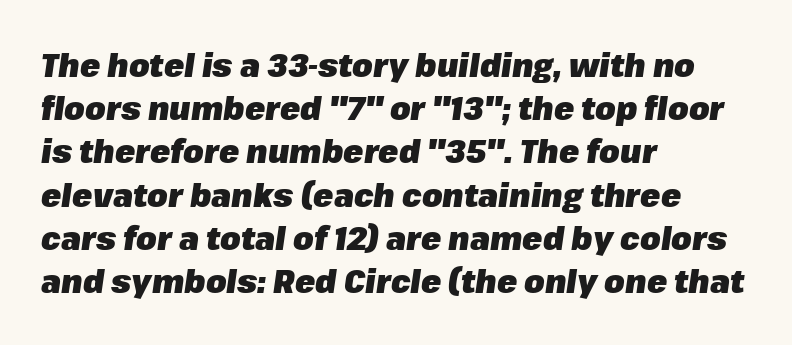
The image shows 33 px heavy type, italic (leaning right); set left-aligned, normal line spacing (1.31x), normal letter spacing, not underlined; low stroke contrast and a medium x-height.
